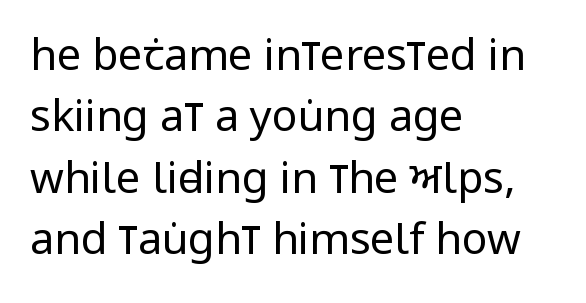
Look at the bottom of the vertical strokes: they stop flat, with no serifs. Character widths vary here, with narrow letters taking less room than wide ones. The paragraph shown leans on its left margin. The typesetting does not lean heavy: it is not bold. Only glyphs here, with clear space below each row. Honestly, the letter spacing is just normal — you wouldn't notice it.
